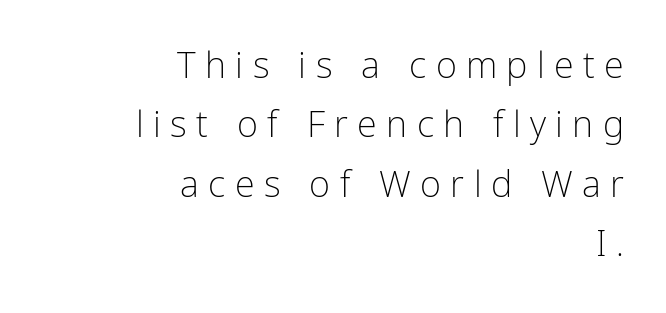
This sample has the flowing, uneven cadence of proportional lettering. All the whitespace from short lines collects on the left. Whoever set this chose a conventional vertical rhythm. Characters remain perfectly vertical along every line. No chunkiness to these letters — they're not bold. Descenders are the only things crossing below the line.
